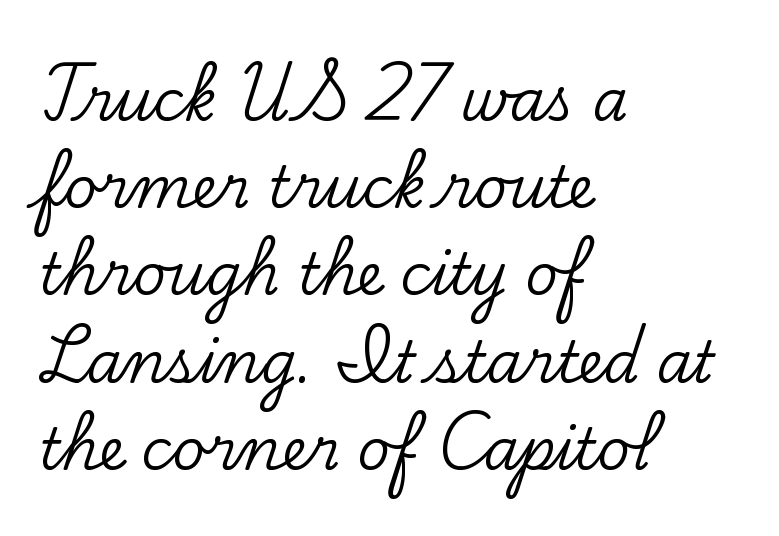
The image shows 57 px serif type; set left-aligned, normal line spacing (1.53x), normal letter spacing, not underlined; low stroke contrast and a small x-height.
